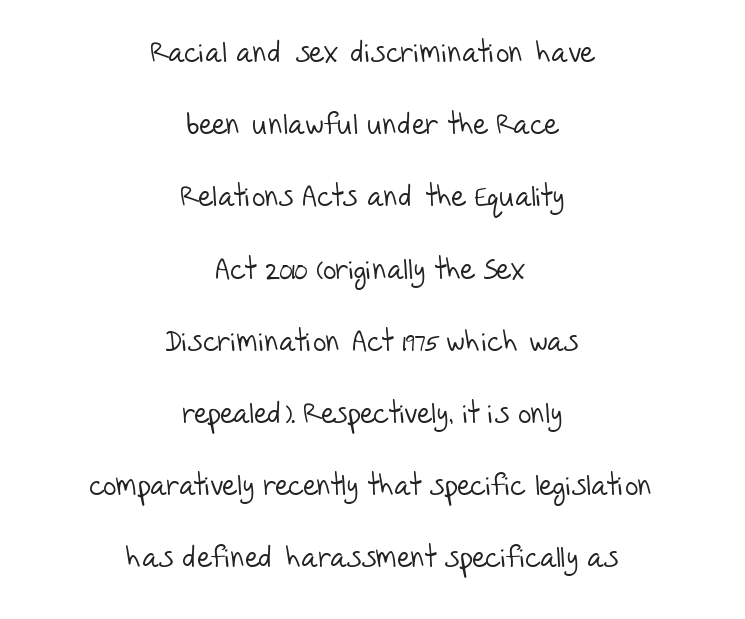
Q: Is the text bold? A: No.
Q: Is the typeface a serif or a sans-serif typeface? A: Sans-serif.
Q: Is the text underlined? A: No.
Q: How is the paragraph aligned? A: Centered.
Q: Is the spacing between letters normal or unusually wide? A: Normal.
Q: Is the spacing between lines tight, normal or loose? A: Loose.
Q: Width (condensed, normal, or wide)? A: Normal.
Q: Stroke contrast? A: Low.
Q: x-height? A: Large.
Q: Monospaced? A: No.
